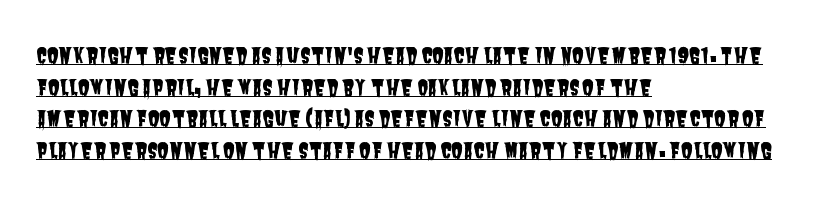
Q: Is the text underlined? A: Yes.
Q: How is the paragraph aligned? A: Left-aligned.
Q: Is the spacing between letters normal or unusually wide? A: Normal.
Q: Is the spacing between lines tight, normal or loose? A: Normal.
